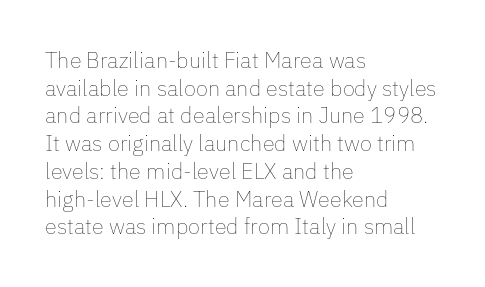
Q: Is the text bold? A: No.
Q: Is the text italic (slanted)? A: No, it is upright.
Q: Is the text underlined? A: No.
Q: How is the paragraph aligned? A: Left-aligned.
Q: Is the spacing between letters normal or unusually wide? A: Normal.
Q: Is the spacing between lines tight, normal or loose? A: Normal.
